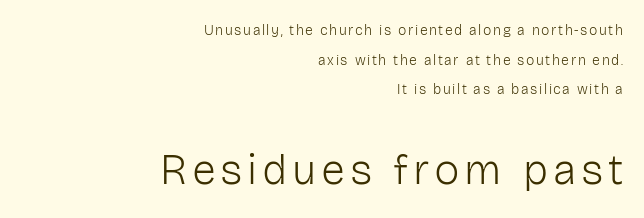
{"serif": "no", "italic": "no", "bold": "no", "weight": "light", "width": "normal", "stroke_contrast": "low", "x_height": "medium", "monospaced": "no", "underline": "no", "align": "right", "line_spacing": "loose", "line_spacing_ratio": 2.12, "larger_block": "second", "size_ratio": 3.07, "glyph_px": 43}
